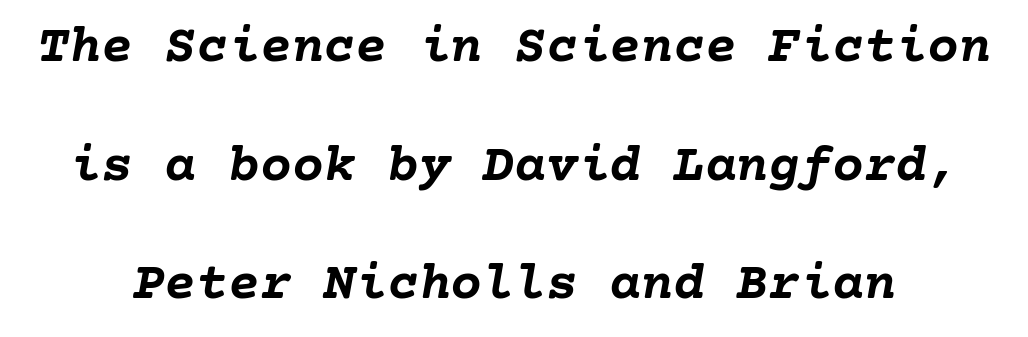
{"italic": "yes", "lean": "right", "slant_degrees": 10, "bold": "yes", "weight": "semibold", "width": "normal", "stroke_contrast": "low", "x_height": "medium", "underline": "no", "align": "center", "line_spacing": "loose", "line_spacing_ratio": 2.24, "letter_spacing": "normal", "letter_spacing_em": 0.0, "glyph_px": 53}
